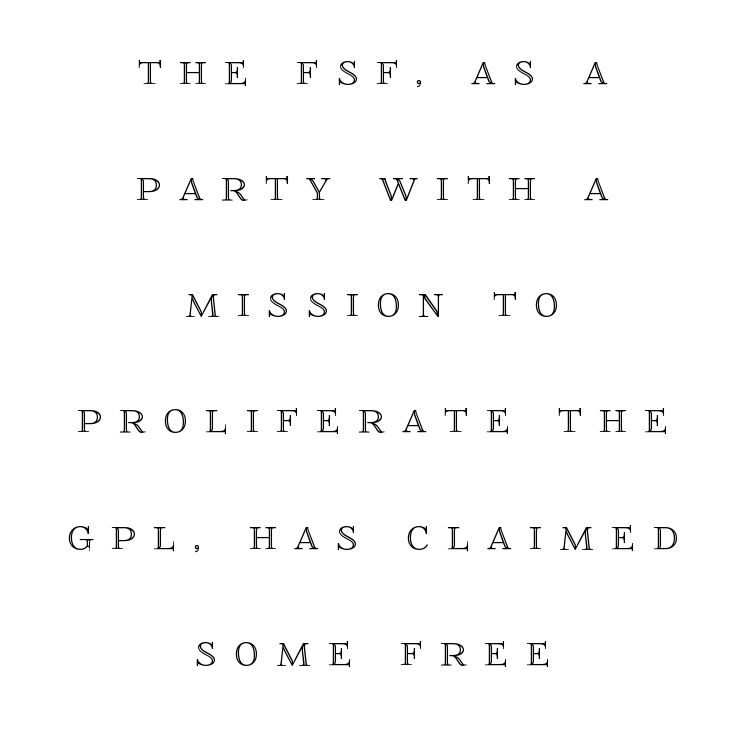
Q: Is the text italic (slanted)? A: No, it is upright.
Q: Is the text underlined? A: No.
Q: How is the paragraph aligned? A: Centered.
Q: Is the spacing between letters normal or unusually wide? A: Unusually wide.
Q: Is the spacing between lines tight, normal or loose? A: Loose.
Q: Width (condensed, normal, or wide)? A: Normal.
Q: x-height? A: Large.
Q: Monospaced? A: No.
